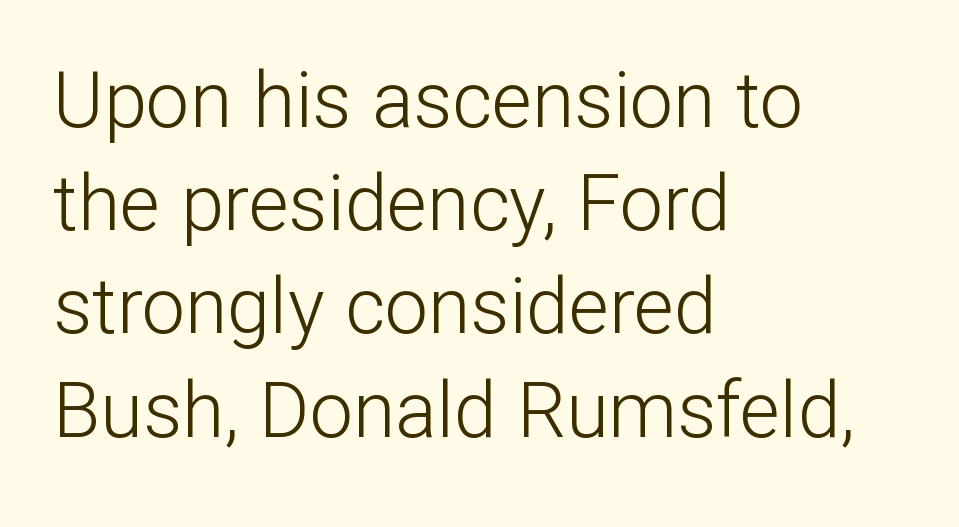
The image shows 77 px light sans-serif type, upright; set left-aligned, normal line spacing (1.34x), normal letter spacing, not underlined; low stroke contrast and a medium x-height.
